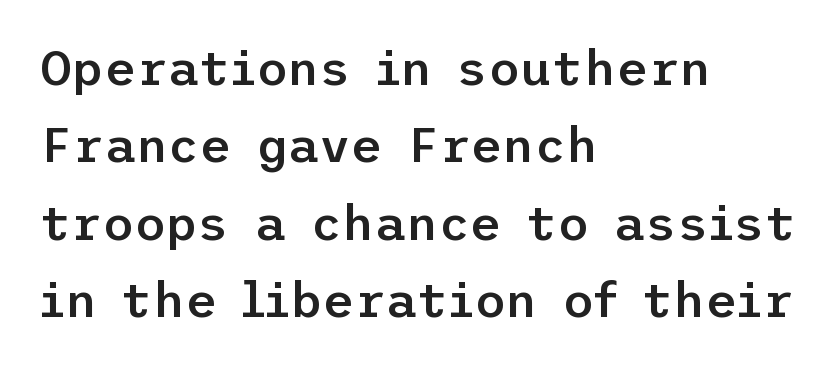
{"serif": "no", "italic": "no", "bold": "semi", "weight": "semibold", "width": "normal", "stroke_contrast": "low", "x_height": "medium", "underline": "no", "align": "left", "line_spacing": "normal", "line_spacing_ratio": 1.58, "letter_spacing": "normal", "letter_spacing_em": 0.0, "glyph_px": 49}
